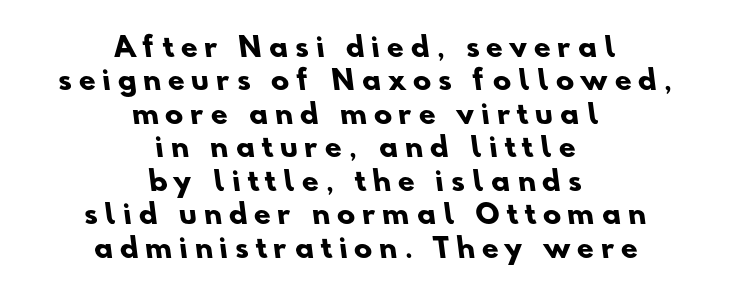
The image shows 27 px bold type; set centered, line spacing 1.24x, unusually wide letter spacing (+0.26 em), not underlined.
